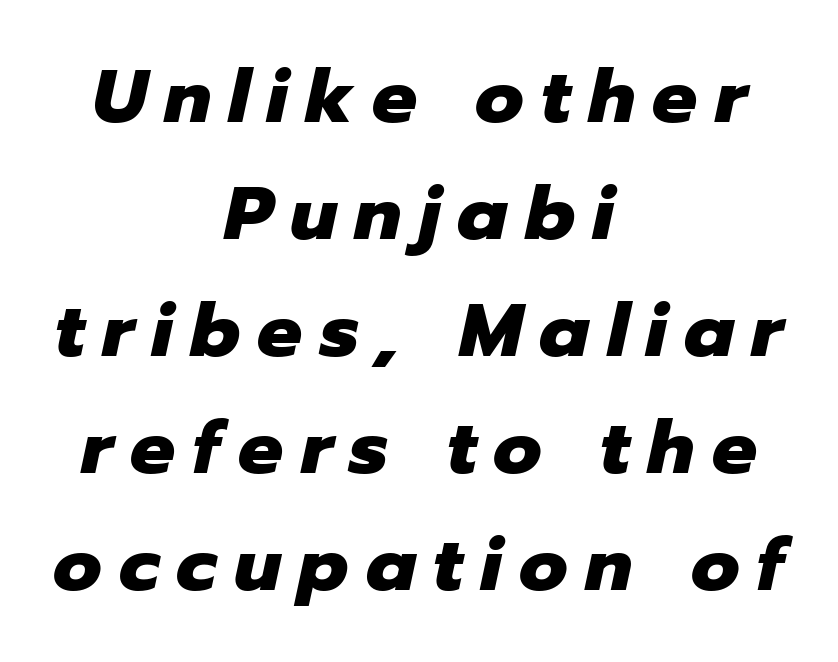
Q: Is the text bold? A: Yes.
Q: Is the text italic (slanted)? A: Yes, it leans right by about 12 degrees.
Q: Is the text underlined? A: No.
Q: How is the paragraph aligned? A: Centered.
Q: Is the spacing between letters normal or unusually wide? A: Unusually wide.
Q: Is the spacing between lines tight, normal or loose? A: Normal.
Q: Width (condensed, normal, or wide)? A: Normal.
Q: Stroke contrast? A: Low.
Q: x-height? A: Medium.
Q: Monospaced? A: No.
